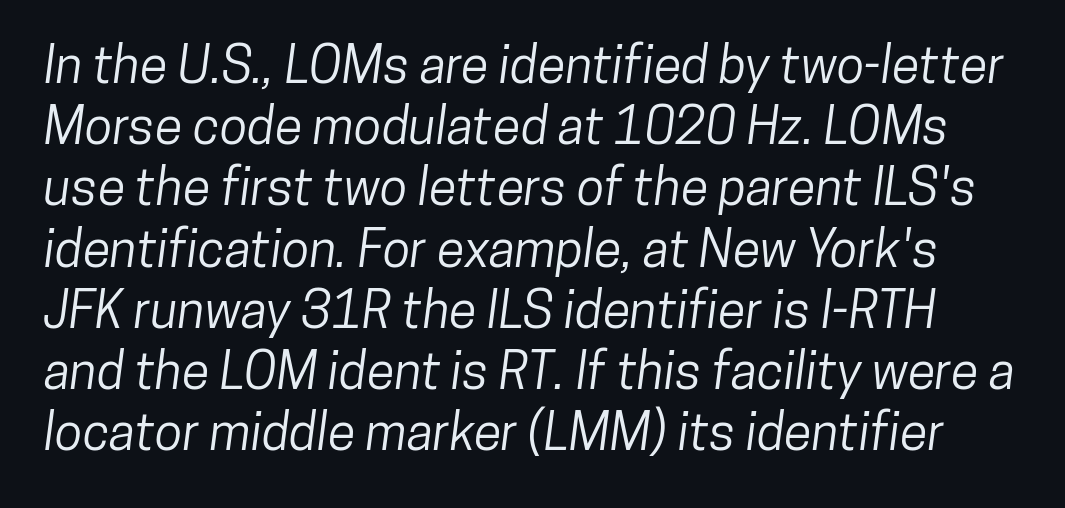
{"serif": "no", "width": "condensed", "stroke_contrast": "low", "x_height": "medium", "monospaced": "no", "underline": "no", "line_spacing_ratio": 1.2, "letter_spacing": "normal", "letter_spacing_em": 0.0, "glyph_px": 51}
